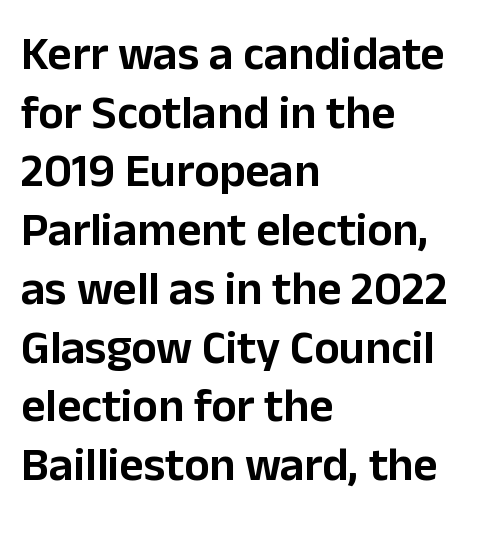
{"serif": "no", "italic": "no", "width": "normal", "stroke_contrast": "low", "x_height": "medium", "monospaced": "no", "underline": "no", "align": "left", "line_spacing": "normal", "line_spacing_ratio": 1.25, "letter_spacing": "normal", "letter_spacing_em": 0.0, "glyph_px": 47}
